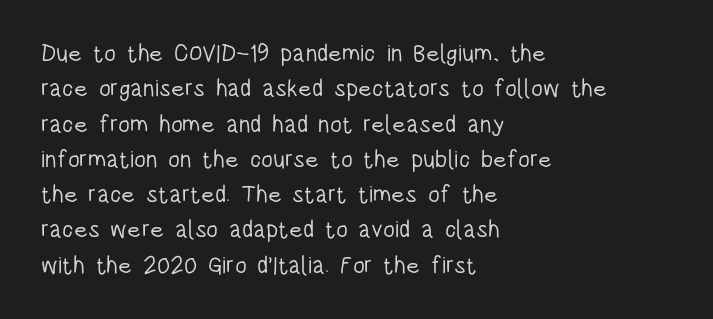
{"italic": "no", "bold": "no", "underline": "no", "align": "left", "line_spacing": "normal", "line_spacing_ratio": 1.47, "letter_spacing": "normal", "letter_spacing_em": 0.0, "glyph_px": 24}
